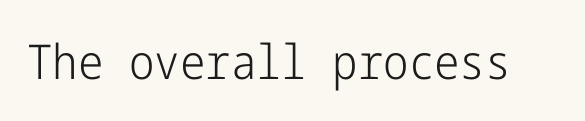
The image shows 48 px light, condensed sans-serif type, upright; set normal letter spacing, not underlined; low stroke contrast and a medium x-height.
